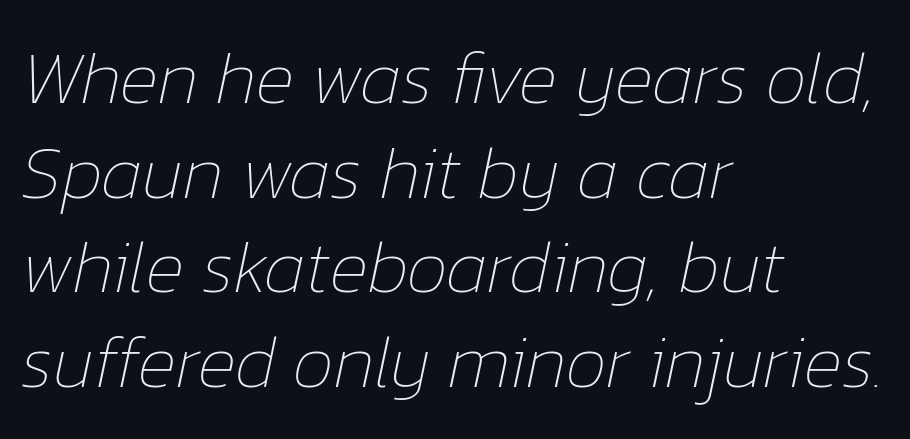
{"italic": "yes", "lean": "right", "slant_degrees": 12, "bold": "no", "weight": "thin", "width": "normal", "stroke_contrast": "low", "x_height": "medium", "monospaced": "no", "underline": "no", "align": "left", "line_spacing": "normal", "line_spacing_ratio": 1.28, "letter_spacing": "normal", "letter_spacing_em": 0.0, "glyph_px": 74}
